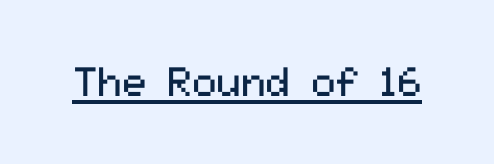
{"serif": "no", "italic": "no", "bold": "no", "weight": "regular", "width": "normal", "stroke_contrast": "medium", "x_height": "medium", "monospaced": "no", "underline": "yes", "letter_spacing": "normal", "letter_spacing_em": 0.0, "glyph_px": 41}
